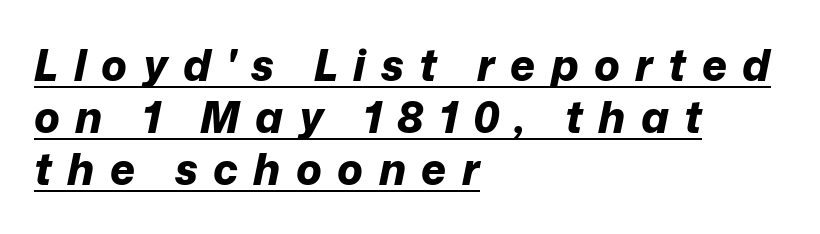
Like a heading marked for emphasis, these lines bear an underscore. The passage is arranged the way most books set body copy — flush left. Character widths vary here, with narrow letters taking less room than wide ones. These lines were composed using italics. In terms of letterspacing, this is a distinctly airy, spread setting. Thick stems and heavy bowls — unmistakably bold.
